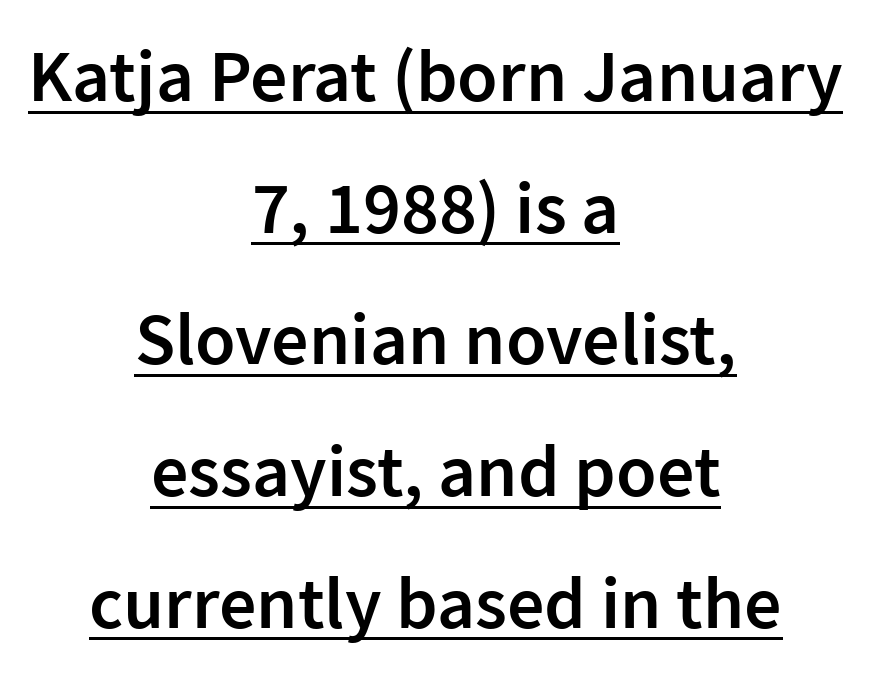
Visually the block forms a symmetrical silhouette, jagged on both flanks. The passage shown is typeset with a sans-serif family. Here the designer chose a conventional face with non-uniform glyph widths. Set as a demibold, roughly 600 on the weight scale. The face used here appears with an underline applied. Default kerning and tracking; the words read as compact shapes.
